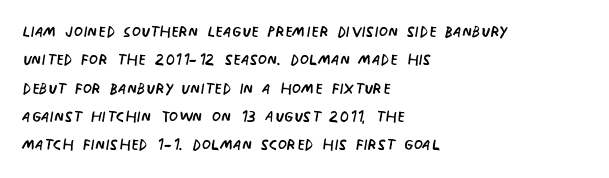
Q: Is the text bold? A: No.
Q: Is the text underlined? A: No.
Q: How is the paragraph aligned? A: Left-aligned.
Q: Is the spacing between letters normal or unusually wide? A: Normal.
Q: Is the spacing between lines tight, normal or loose? A: Normal.
